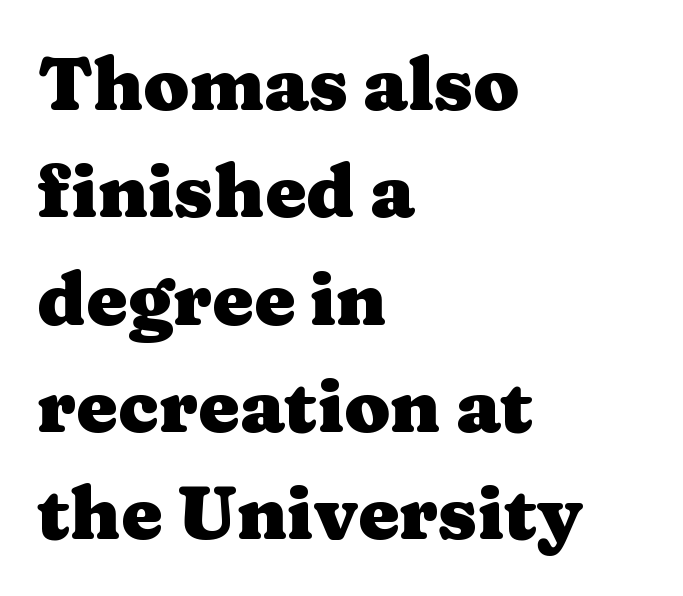
Q: Is the text bold? A: Yes.
Q: Is the text italic (slanted)? A: No, it is upright.
Q: Is the typeface a serif or a sans-serif typeface? A: Serif.
Q: Is the text underlined? A: No.
Q: How is the paragraph aligned? A: Left-aligned.
Q: Is the spacing between letters normal or unusually wide? A: Normal.
Q: Is the spacing between lines tight, normal or loose? A: Normal.
Q: Width (condensed, normal, or wide)? A: Wide.
Q: Stroke contrast? A: Medium.
Q: x-height? A: Medium.
Q: Monospaced? A: No.
